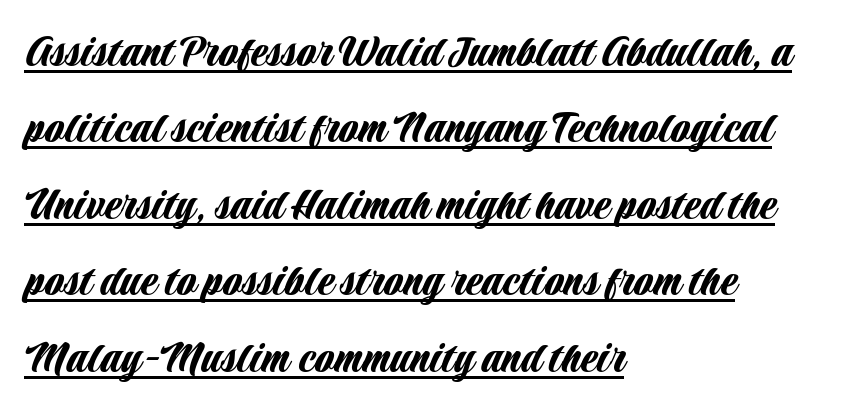
The image shows 49 px condensed sans-serif type; set left-aligned, normal line spacing (1.56x), normal letter spacing, underlined; low stroke contrast and a large x-height.
